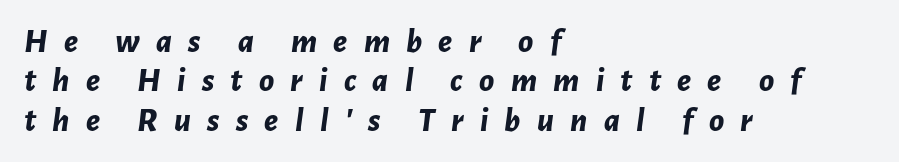
{"italic": "yes", "lean": "right", "slant_degrees": 7, "bold": "yes", "weight": "bold", "width": "normal", "stroke_contrast": "low", "x_height": "medium", "monospaced": "no", "underline": "no", "align": "left", "line_spacing_ratio": 1.16, "letter_spacing": "wide", "letter_spacing_em": 0.48, "glyph_px": 34}
